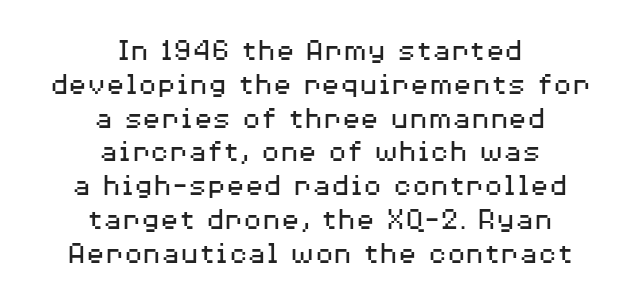
The image shows 31 px regular-weight, wide sans-serif type, upright; set centered, tight line spacing (1.09x), normal letter spacing, not underlined; medium stroke contrast and a medium x-height.
